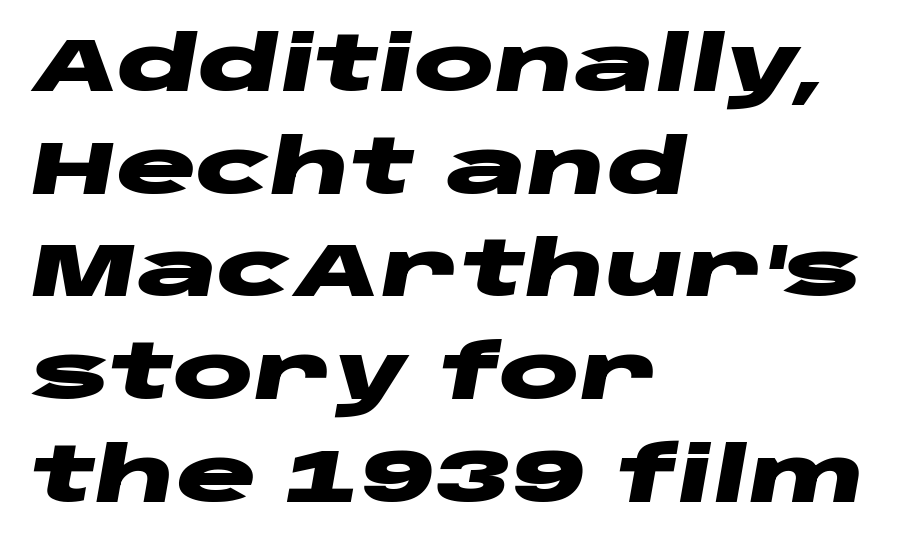
{"italic": "yes", "lean": "right", "slant_degrees": 10, "bold": "yes", "weight": "heavy", "width": "wide", "stroke_contrast": "low", "x_height": "large", "monospaced": "no", "underline": "no", "align": "left", "line_spacing": "normal", "line_spacing_ratio": 1.37, "letter_spacing": "normal", "letter_spacing_em": 0.0, "glyph_px": 75}
